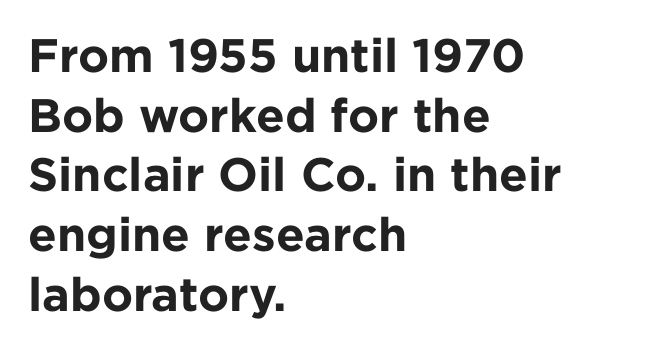
The image shows 47 px bold sans-serif type, upright; set left-aligned, normal line spacing (1.27x), normal letter spacing, not underlined; low stroke contrast and a medium x-height.
